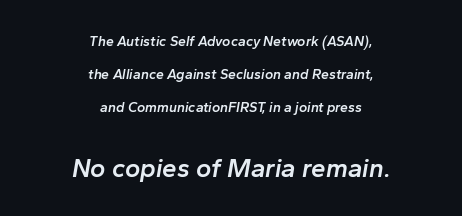
Q: Is the text bold? A: Semi-bold.
Q: Is the text italic (slanted)? A: Yes, it leans right by about 10 degrees.
Q: Is the text underlined? A: No.
Q: How is the paragraph aligned? A: Centered.
Q: Is the spacing between letters normal or unusually wide? A: Normal.
Q: Is the spacing between lines tight, normal or loose? A: Loose.
Q: Which block of text is set in a larger size, the first (top) or the second (bottom)? A: The second (bottom) one.
